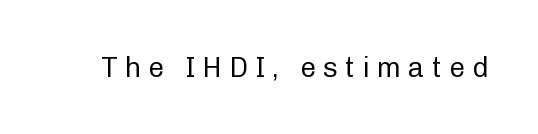
{"serif": "no", "italic": "no", "bold": "no", "weight": "regular", "width": "normal", "stroke_contrast": "low", "x_height": "medium", "monospaced": "no", "underline": "no", "letter_spacing": "wide", "letter_spacing_em": 0.25, "glyph_px": 28}
